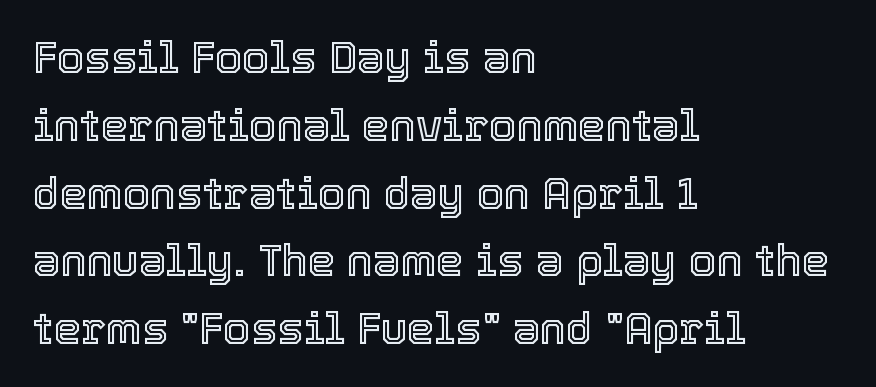
Q: Is the text italic (slanted)? A: No, it is upright.
Q: Is the text underlined? A: No.
Q: How is the paragraph aligned? A: Left-aligned.
Q: Is the spacing between letters normal or unusually wide? A: Normal.
Q: Is the spacing between lines tight, normal or loose? A: Normal.
Q: Width (condensed, normal, or wide)? A: Normal.
Q: x-height? A: Medium.
Q: Monospaced? A: No.
